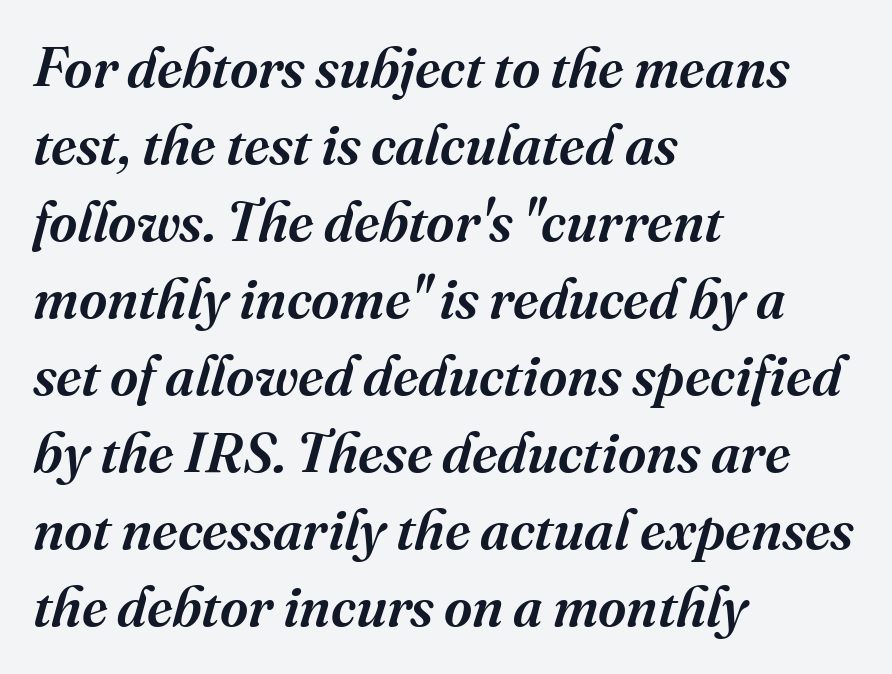
Q: Is the text italic (slanted)? A: Yes, it leans right by about 16 degrees.
Q: Is the typeface a serif or a sans-serif typeface? A: Serif.
Q: Is the text underlined? A: No.
Q: How is the paragraph aligned? A: Left-aligned.
Q: Is the spacing between letters normal or unusually wide? A: Normal.
Q: Is the spacing between lines tight, normal or loose? A: Normal.
Q: Width (condensed, normal, or wide)? A: Normal.
Q: Stroke contrast? A: Medium.
Q: x-height? A: Medium.
Q: Monospaced? A: No.
